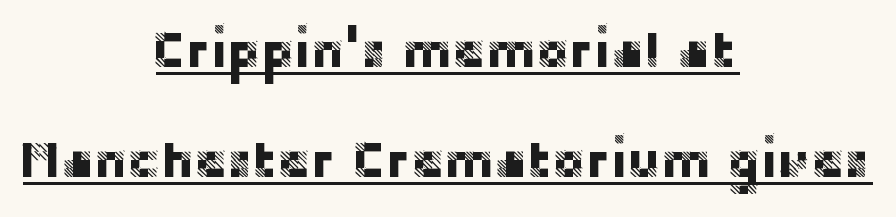
{"serif": "no", "italic": "no", "width": "normal", "stroke_contrast": "low", "x_height": "large", "monospaced": "no", "underline": "yes", "align": "center", "line_spacing": "loose", "line_spacing_ratio": 2.2, "letter_spacing": "normal", "letter_spacing_em": 0.0, "glyph_px": 50}
